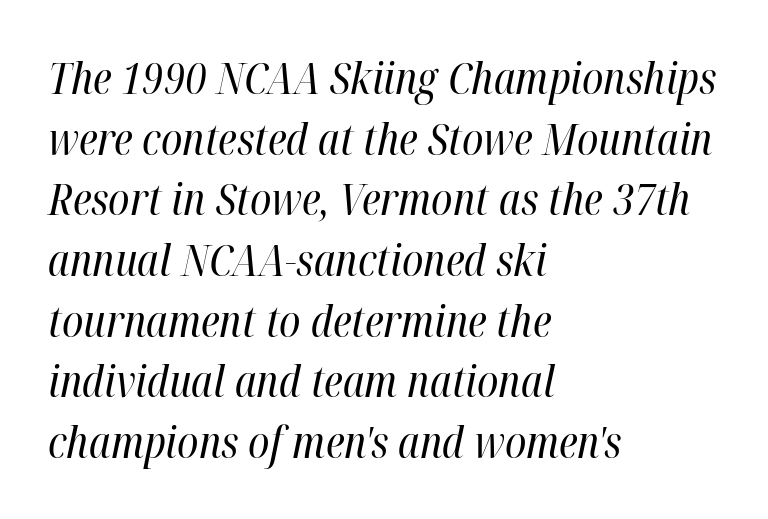
A normal amount of white space separates one row of letters from the next. The characters are drawn with everyday or finer stroke widths. Nobody drew a line under any word here. Note the varied advance widths — an 'i' is clearly narrower than an 'm'. You could call the tracking neutral — neither tight nor loose. This sample uses an oblique cut, with every glyph tilted off the vertical.
